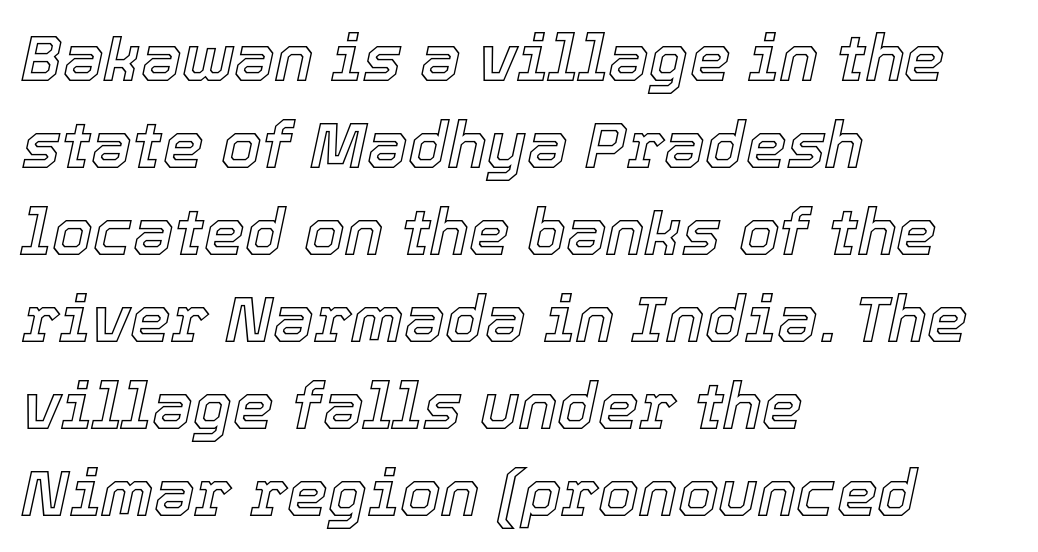
The rendering uses natural spacing where letterforms have individual widths. Notice how the stems are inclined rather than vertical — that's the hallmark of italics. If you measured baseline to baseline, you'd find a middling distance. Glyph-to-glyph distance matches everyday printed text.
